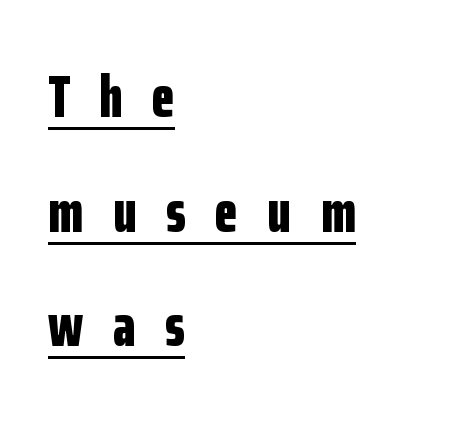
{"serif": "no", "italic": "no", "bold": "yes", "weight": "bold", "width": "condensed", "stroke_contrast": "low", "x_height": "medium", "monospaced": "no", "underline": "yes", "align": "left", "line_spacing": "loose", "line_spacing_ratio": 1.91, "letter_spacing": "wide", "letter_spacing_em": 0.49, "glyph_px": 60}
